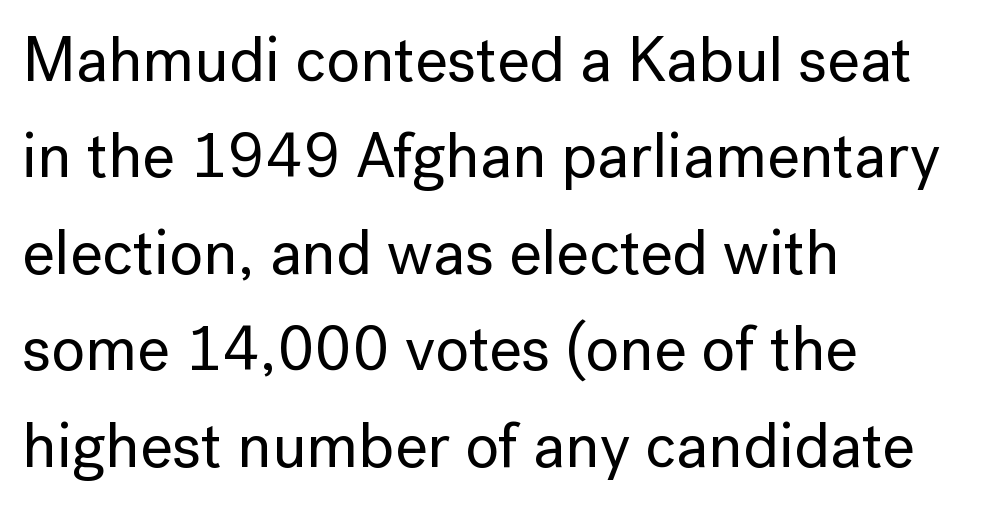
Q: Is the text italic (slanted)? A: No, it is upright.
Q: Is the typeface a serif or a sans-serif typeface? A: Sans-serif.
Q: Is the text underlined? A: No.
Q: How is the paragraph aligned? A: Left-aligned.
Q: Is the spacing between letters normal or unusually wide? A: Normal.
Q: Is the spacing between lines tight, normal or loose? A: Normal.
Q: Width (condensed, normal, or wide)? A: Normal.
Q: Stroke contrast? A: Low.
Q: x-height? A: Medium.
Q: Monospaced? A: No.
